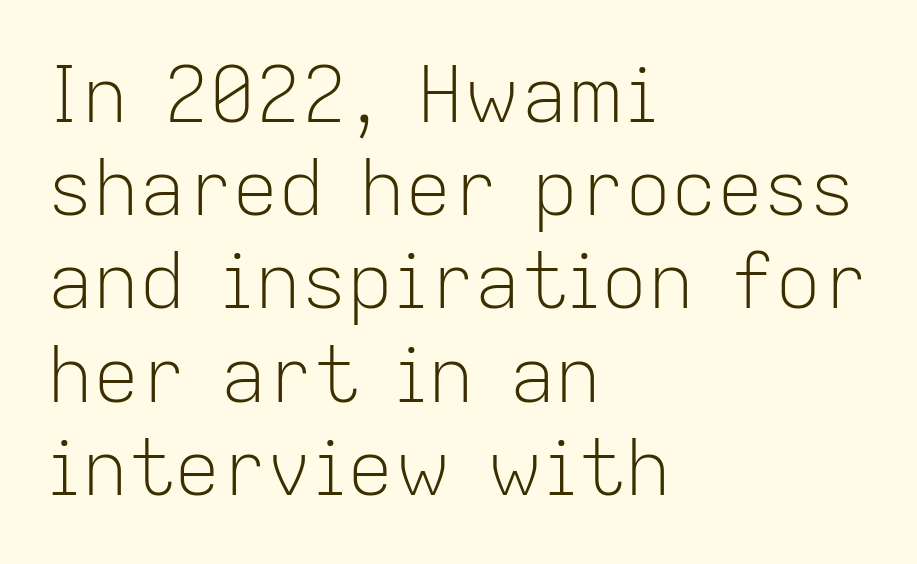
Italic: no, the glyphs are upright roman. A sans-serif font was chosen for this passage. Each word holds together tightly as a unit, with standard inter-letter gaps. The letters advance in unequal steps, a hallmark of proportional type. The space directly below the letters is spotless. Stems here are at most as thick as an everyday book face.
